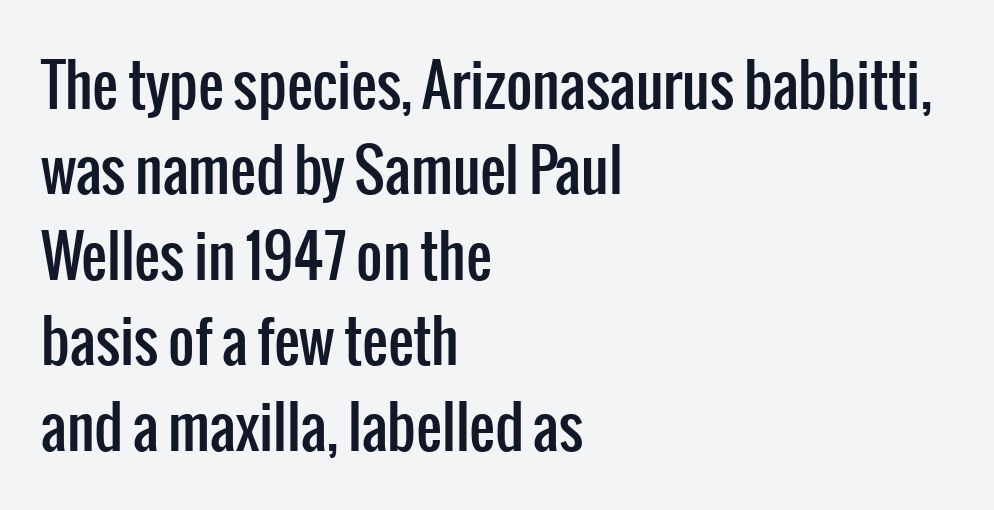
The image shows 57 px condensed sans-serif type, upright; set left-aligned, normal line spacing (1.5x), normal letter spacing, not underlined; low stroke contrast and a medium x-height.
